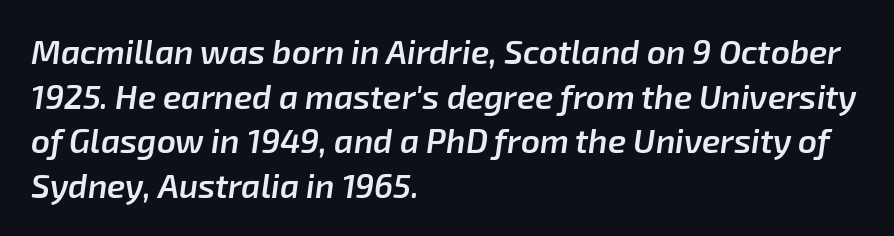
{"italic": "yes", "lean": "right", "slant_degrees": 8, "bold": "semi", "weight": "semibold", "width": "normal", "stroke_contrast": "low", "x_height": "medium", "monospaced": "no", "underline": "no", "align": "left", "line_spacing": "normal", "line_spacing_ratio": 1.35, "letter_spacing": "normal", "letter_spacing_em": 0.0, "glyph_px": 33}
